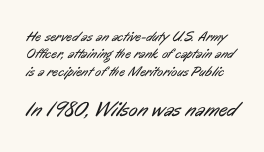
{"bold": "no", "underline": "no", "line_spacing": "normal", "line_spacing_ratio": 1.25, "letter_spacing": "normal", "letter_spacing_em": 0.0, "larger_block": "second", "size_ratio": 1.5, "glyph_px": 21}
